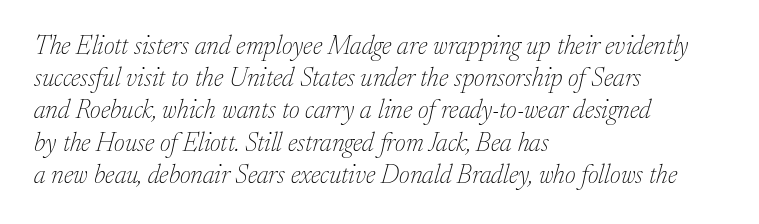
The specimen omits any rule beneath the text block's lines. In terms of posture, this sample is oblique. The tracking reads as untouched default to a designer's eye. The strokes are not fattened; the text isn't bold. Horizontally, the lines are justified to the leading edge only.
